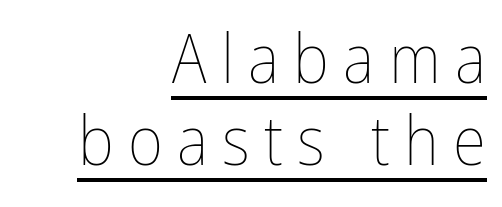
The type is letterspaced generously, with wide tracking. The rag falls on the left side of this text block. Posture: vertical. These characters rest on top of a visible drawn line.
